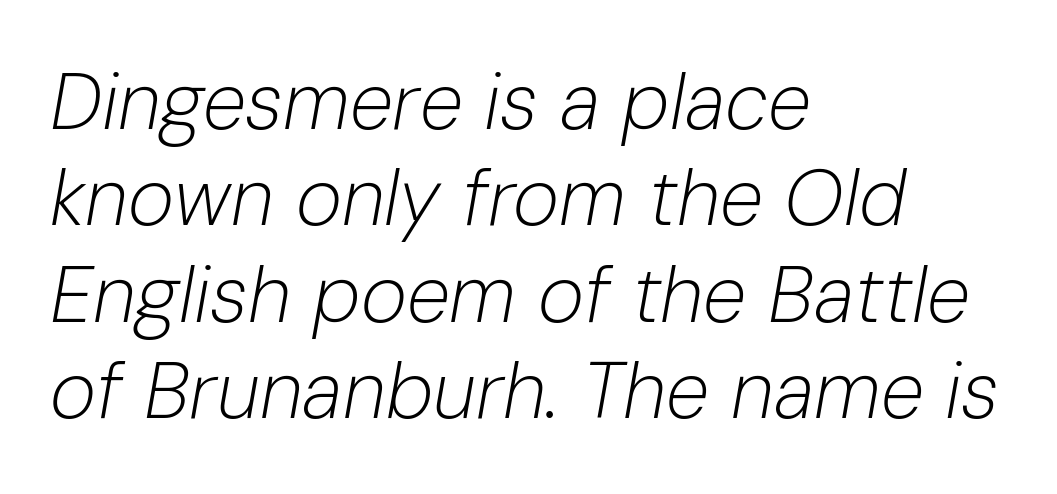
{"italic": "yes", "lean": "right", "slant_degrees": 10, "bold": "no", "weight": "light", "width": "normal", "stroke_contrast": "low", "x_height": "medium", "monospaced": "no", "underline": "no", "align": "left", "line_spacing_ratio": 1.22, "letter_spacing": "normal", "letter_spacing_em": 0.0, "glyph_px": 79}
